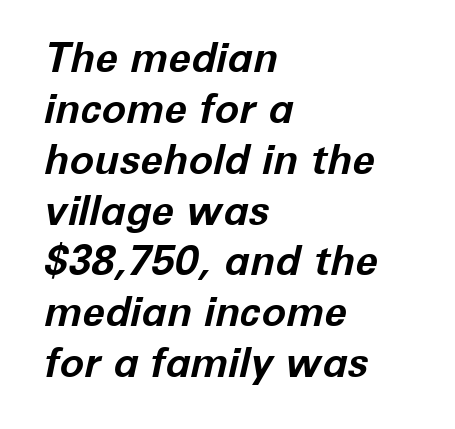
Looking at the ascenders, they clearly lean. The paragraph has a hard left edge and a soft right edge. Compared with typical body copy, the letter spacing here is the same. Only glyphs here, with clear space below each row. Strokes here are thick enough to call this a true bold. Is this a fixed-width face? No — the glyphs have proportional, varying widths.
